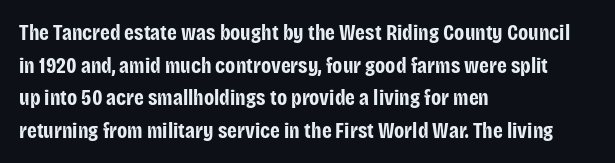
The image shows 22 px bold type, upright; set left-aligned, normal line spacing (1.48x), normal letter spacing, not underlined.
